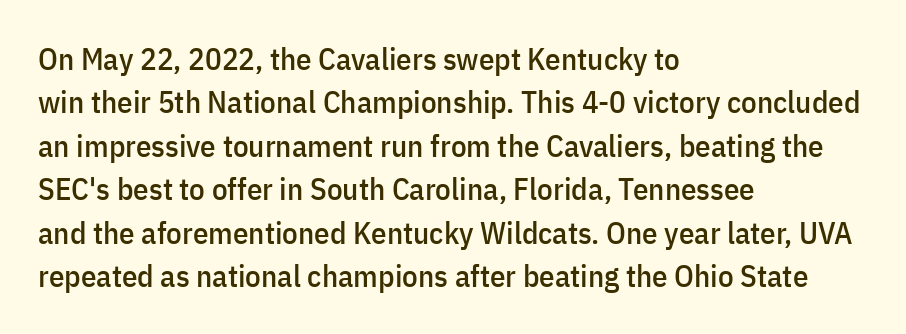
This sample uses plain, unmodified letter spacing. Posture: vertical. The passage shown stacks its lines at a standard gap. Line starts are locked; line ends wander. The characters display no serif detailing; their extremities are plain.
